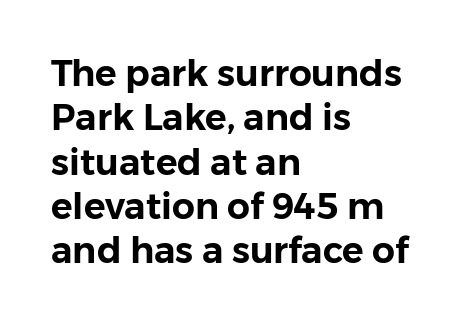
Q: Is the text italic (slanted)? A: No, it is upright.
Q: Is the typeface a serif or a sans-serif typeface? A: Sans-serif.
Q: Is the text underlined? A: No.
Q: How is the paragraph aligned? A: Left-aligned.
Q: Is the spacing between letters normal or unusually wide? A: Normal.
Q: Width (condensed, normal, or wide)? A: Normal.
Q: Stroke contrast? A: Low.
Q: x-height? A: Medium.
Q: Monospaced? A: No.
